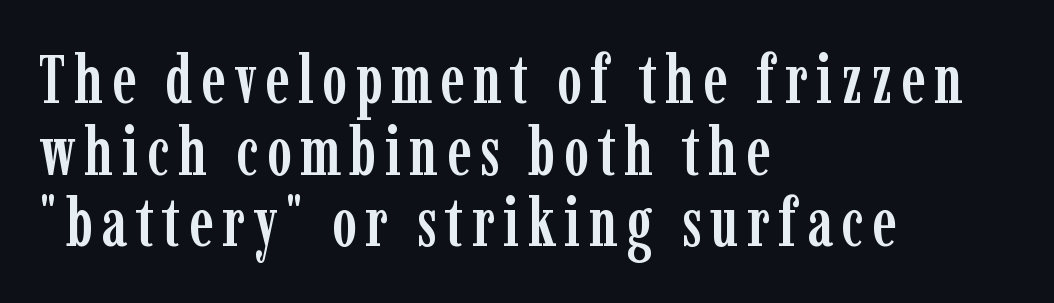
The image shows 67 px condensed serif type, upright; set left-aligned, tight line spacing (1.07x), not underlined; low stroke contrast and a medium x-height.
